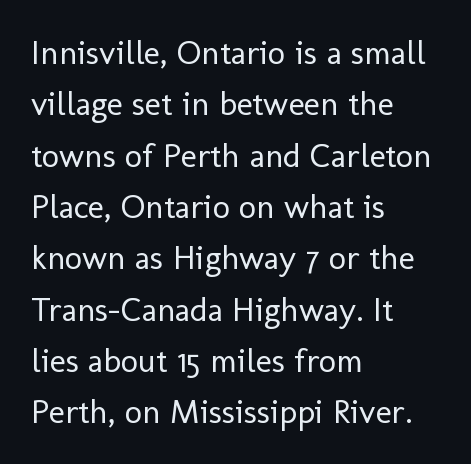
{"serif": "no", "italic": "no", "bold": "no", "weight": "regular", "width": "normal", "stroke_contrast": "low", "x_height": "medium", "monospaced": "no", "underline": "no", "align": "left", "line_spacing": "normal", "line_spacing_ratio": 1.51, "letter_spacing": "normal", "letter_spacing_em": 0.0, "glyph_px": 34}
